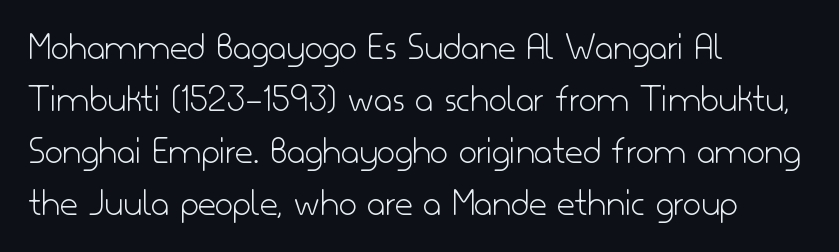
Alignment: flush left. Regular leading. The strokes are not fattened; the text isn't bold. This sample uses a sans-serif face.
